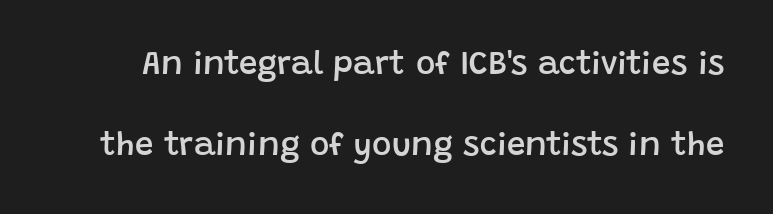
{"serif": "no", "italic": "no", "bold": "semi", "weight": "semibold", "width": "normal", "stroke_contrast": "low", "x_height": "large", "monospaced": "no", "underline": "no", "line_spacing": "loose", "line_spacing_ratio": 2.46, "letter_spacing": "normal", "letter_spacing_em": 0.0, "glyph_px": 33}
